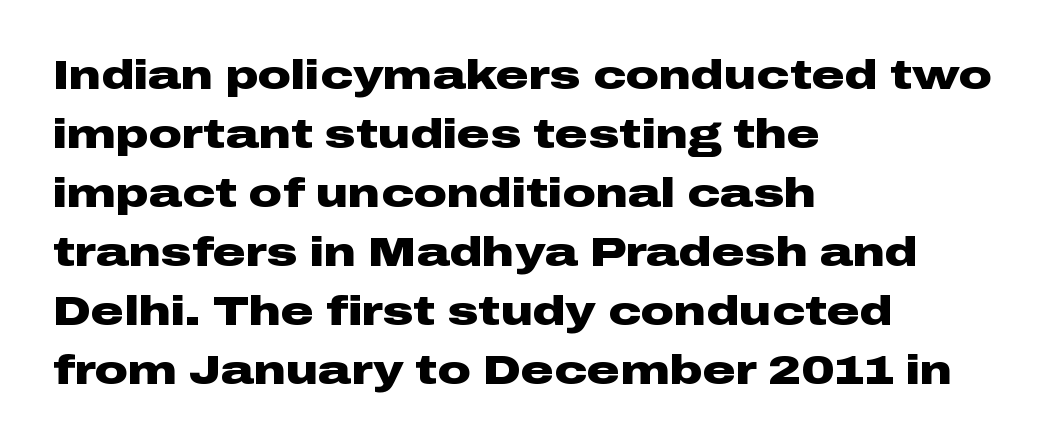
Q: Is the text bold? A: Yes.
Q: Is the text italic (slanted)? A: No, it is upright.
Q: Is the typeface a serif or a sans-serif typeface? A: Sans-serif.
Q: Is the text underlined? A: No.
Q: How is the paragraph aligned? A: Left-aligned.
Q: Is the spacing between letters normal or unusually wide? A: Normal.
Q: Is the spacing between lines tight, normal or loose? A: Normal.
Q: Width (condensed, normal, or wide)? A: Wide.
Q: Stroke contrast? A: Low.
Q: x-height? A: Medium.
Q: Monospaced? A: No.
